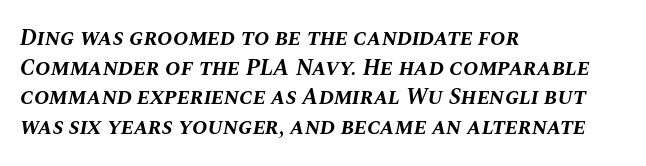
Characters are canted at an angle relative to the baseline's perpendicular. Caption: bold face, heavy strokes. The rendering uses a moderate line-height, typical for paragraphs. Compared with a centered layout, this one pins lines to the left instead. You could call the tracking neutral — neither tight nor loose. The baseline area is clear.
